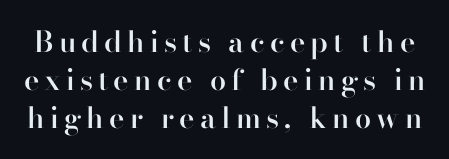
The block of text has a typical density, with ordinary space between rows. Type style note: has serifs. These lines are rendered in a variable-pitch font. The baseline area is clear. A semibold gives these letters moderate extra thickness, short of bold.
